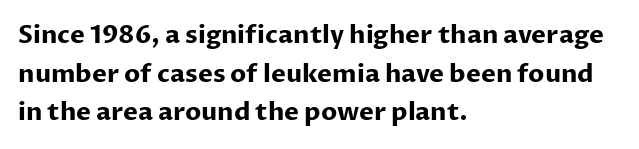
Lines of text with bare space underneath. Default kerning and tracking; the words read as compact shapes. Typeset ragged right — the left edge is the straight one. Regarding leading, the lines here are spaced in the standard way. Every stem runs plumb, perpendicular to the baseline.
